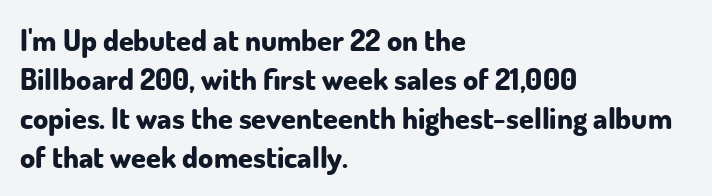
Q: Is the text bold? A: Yes.
Q: Is the text italic (slanted)? A: No, it is upright.
Q: Is the typeface a serif or a sans-serif typeface? A: Sans-serif.
Q: Is the text underlined? A: No.
Q: How is the paragraph aligned? A: Left-aligned.
Q: Is the spacing between letters normal or unusually wide? A: Normal.
Q: Is the spacing between lines tight, normal or loose? A: Normal.
Q: Width (condensed, normal, or wide)? A: Normal.
Q: Stroke contrast? A: Low.
Q: x-height? A: Small.
Q: Monospaced? A: No.
